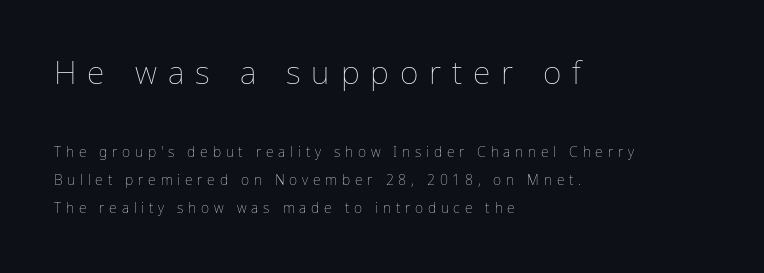
A student would notice the top passage is typeset larger than what follows. Proportional: the letters do not fall into vertical columns. How are the letters spaced? Widely, with obvious added tracking. Posture: vertical.
